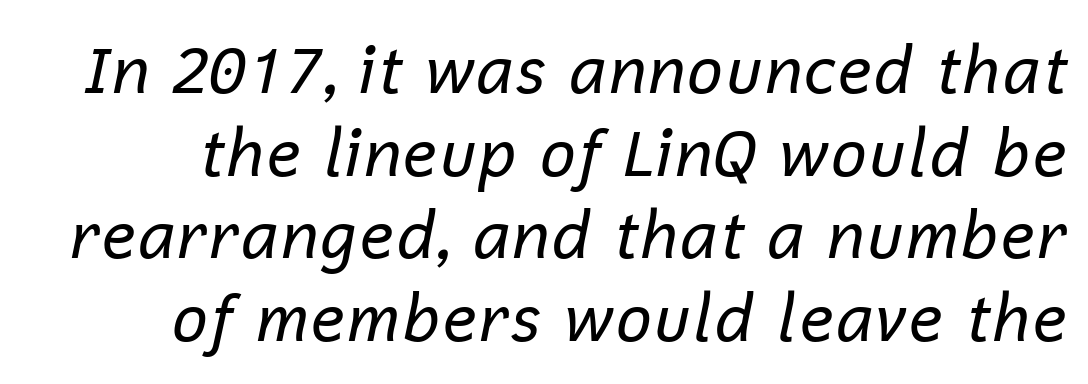
Q: Is the text bold? A: No.
Q: Is the text italic (slanted)? A: Yes, it leans right by about 12 degrees.
Q: Is the text underlined? A: No.
Q: Is the spacing between letters normal or unusually wide? A: Normal.
Q: Is the spacing between lines tight, normal or loose? A: Normal.
Q: Width (condensed, normal, or wide)? A: Normal.
Q: Stroke contrast? A: Low.
Q: x-height? A: Medium.
Q: Monospaced? A: No.
